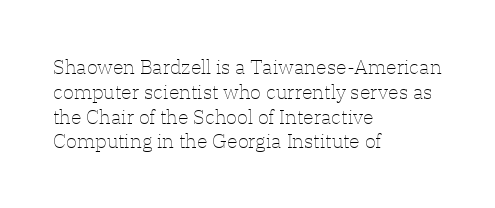
Q: Is the text bold? A: No.
Q: Is the text italic (slanted)? A: No, it is upright.
Q: Is the text underlined? A: No.
Q: How is the paragraph aligned? A: Left-aligned.
Q: Is the spacing between letters normal or unusually wide? A: Normal.
